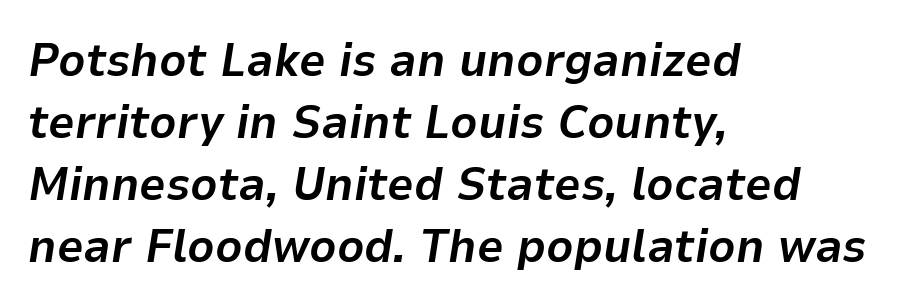
Any mark beneath the type? The region is blank. You'd pick this weight for a headline — it's a proper bold. This sample keeps an unexceptional amount of space between lines. These lines were composed using italics. You could not count columns in this text — the font is proportionally spaced.
